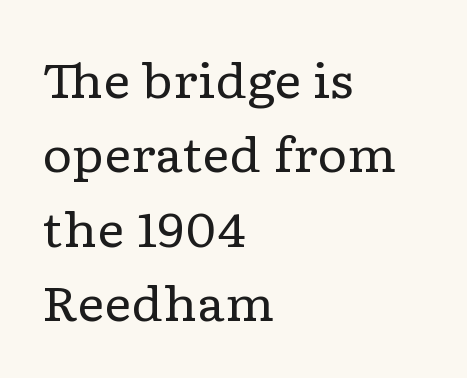
Q: Is the text bold? A: No.
Q: Is the text italic (slanted)? A: No, it is upright.
Q: Is the typeface a serif or a sans-serif typeface? A: Serif.
Q: Is the text underlined? A: No.
Q: How is the paragraph aligned? A: Left-aligned.
Q: Is the spacing between letters normal or unusually wide? A: Normal.
Q: Is the spacing between lines tight, normal or loose? A: Normal.
Q: Width (condensed, normal, or wide)? A: Wide.
Q: Stroke contrast? A: Low.
Q: x-height? A: Medium.
Q: Monospaced? A: No.
